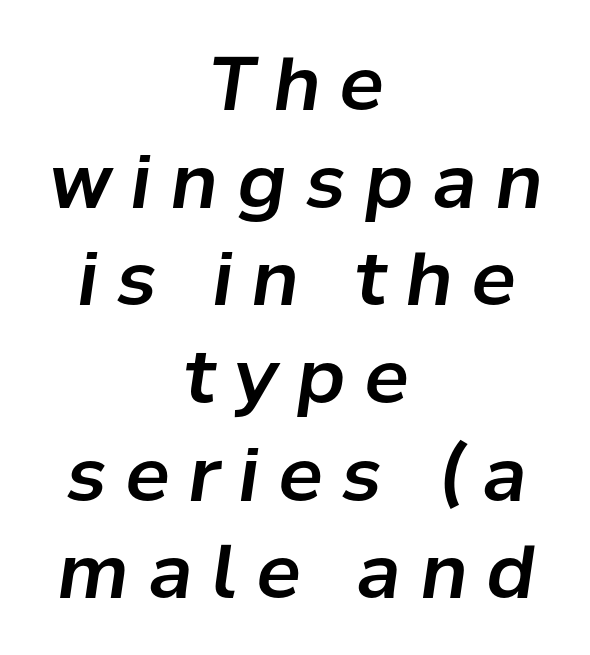
The image shows 74 px text type, italic (leaning right); set centered, normal line spacing (1.32x), unusually wide letter spacing (+0.26 em), not underlined; low stroke contrast and a medium x-height.
